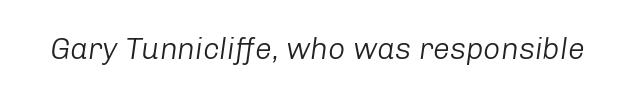
The image shows 30 px light type, italic (leaning right); set normal letter spacing, not underlined; low stroke contrast and a medium x-height.
